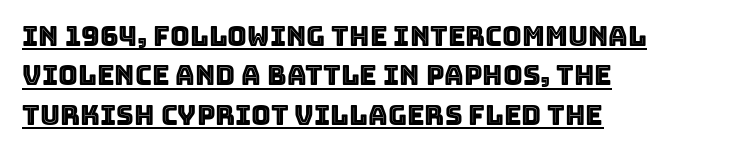
The image shows 27 px text type, upright; set left-aligned, normal line spacing (1.46x), normal letter spacing, underlined.
